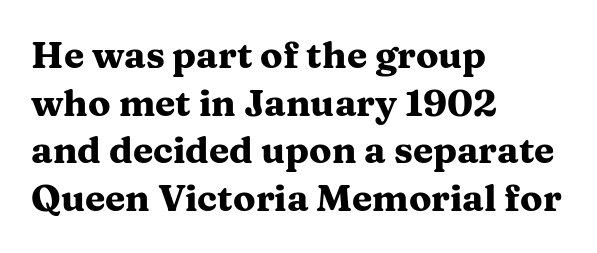
Q: Is the text bold? A: Yes.
Q: Is the text italic (slanted)? A: No, it is upright.
Q: Is the typeface a serif or a sans-serif typeface? A: Serif.
Q: Is the text underlined? A: No.
Q: How is the paragraph aligned? A: Left-aligned.
Q: Is the spacing between letters normal or unusually wide? A: Normal.
Q: Is the spacing between lines tight, normal or loose? A: Normal.
Q: Width (condensed, normal, or wide)? A: Wide.
Q: Stroke contrast? A: Medium.
Q: x-height? A: Medium.
Q: Monospaced? A: No.
